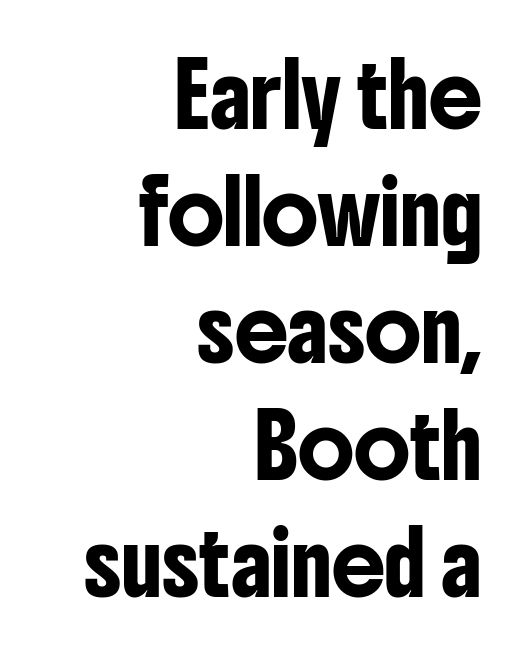
The image shows 60 px condensed sans-serif type, upright; set right-aligned, loose line spacing (1.95x), normal letter spacing, not underlined; low stroke contrast and a medium x-height.
